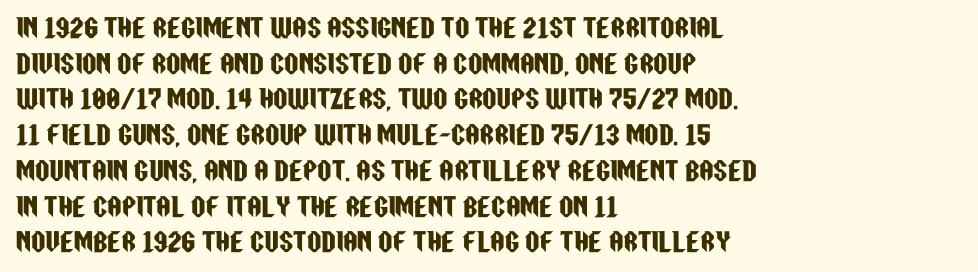
The image shows 25 px text type, upright; set left-aligned, normal line spacing (1.43x), normal letter spacing, not underlined.
